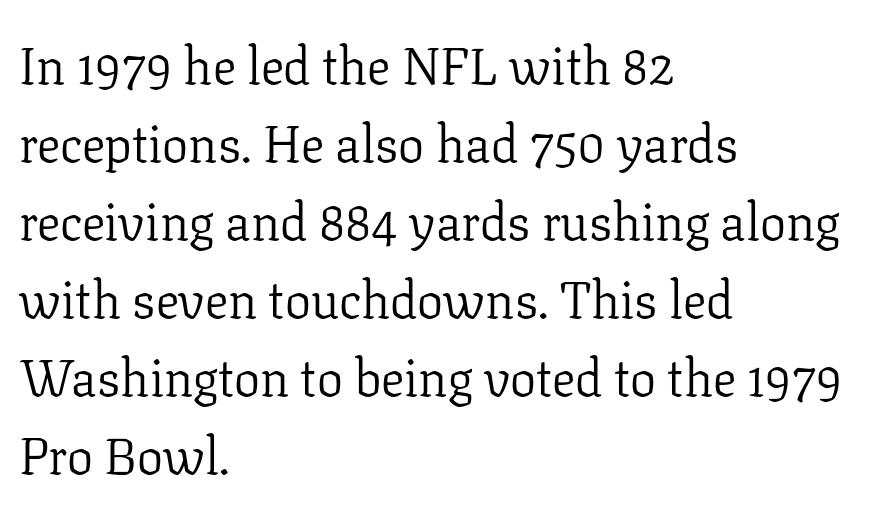
{"serif": "yes", "italic": "no", "bold": "no", "weight": "light", "width": "normal", "stroke_contrast": "low", "x_height": "medium", "monospaced": "no", "underline": "no", "align": "left", "line_spacing": "normal", "line_spacing_ratio": 1.5, "letter_spacing": "normal", "letter_spacing_em": 0.0, "glyph_px": 52}
